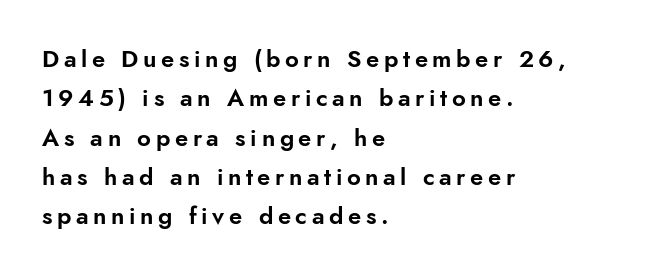
{"italic": "no", "underline": "no", "align": "left", "line_spacing": "normal", "line_spacing_ratio": 1.64, "glyph_px": 24}
